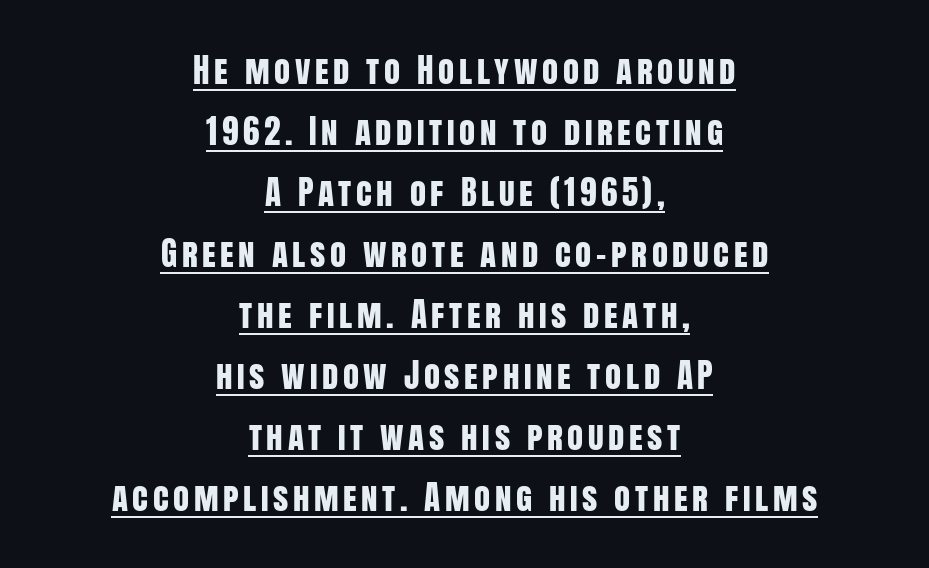
{"serif": "no", "italic": "no", "width": "condensed", "stroke_contrast": "low", "x_height": "large", "monospaced": "no", "underline": "yes", "align": "center", "line_spacing_ratio": 1.85, "glyph_px": 33}
